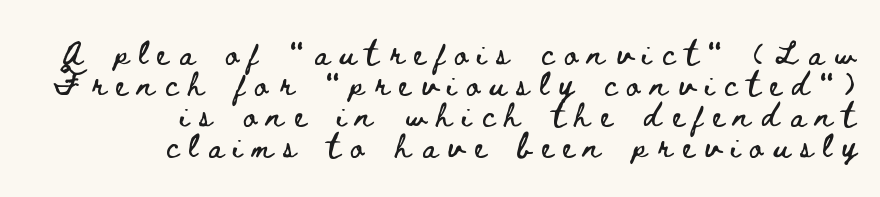
Tracking here is generous; glyphs stand well apart from one another. Regular leading. Check under the words: just untouched page.
